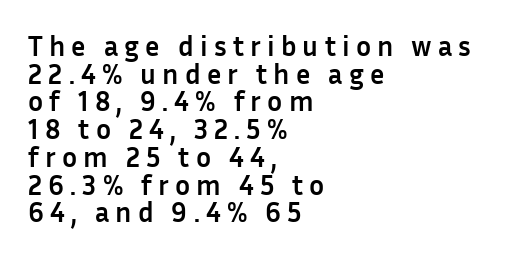
The image shows 28 px semibold sans-serif type, upright; set left-aligned, tight line spacing (0.99x), unusually wide letter spacing (+0.22 em), not underlined; low stroke contrast and a medium x-height.
